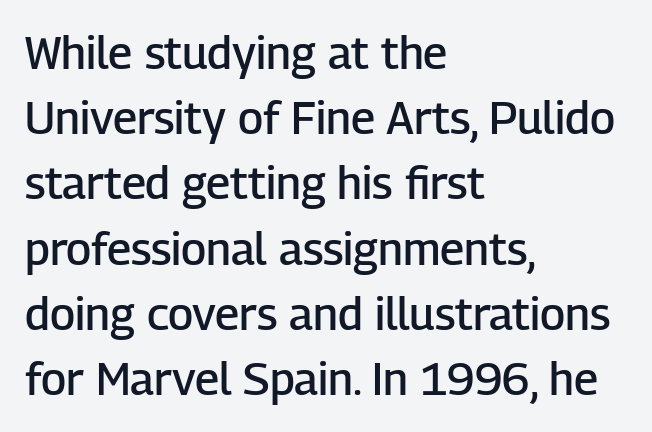
Q: Is the text bold? A: Semi-bold.
Q: Is the text italic (slanted)? A: No, it is upright.
Q: Is the typeface a serif or a sans-serif typeface? A: Sans-serif.
Q: Is the text underlined? A: No.
Q: How is the paragraph aligned? A: Left-aligned.
Q: Is the spacing between letters normal or unusually wide? A: Normal.
Q: Is the spacing between lines tight, normal or loose? A: Normal.
Q: Width (condensed, normal, or wide)? A: Normal.
Q: Stroke contrast? A: Low.
Q: x-height? A: Medium.
Q: Monospaced? A: No.
